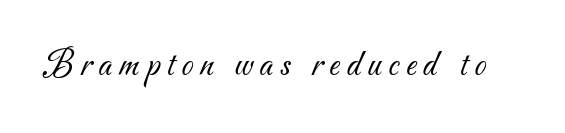
Q: Is the text bold? A: No.
Q: Is the typeface a serif or a sans-serif typeface? A: Sans-serif.
Q: Is the text underlined? A: No.
Q: Width (condensed, normal, or wide)? A: Normal.
Q: Stroke contrast? A: Medium.
Q: x-height? A: Small.
Q: Monospaced? A: No.
